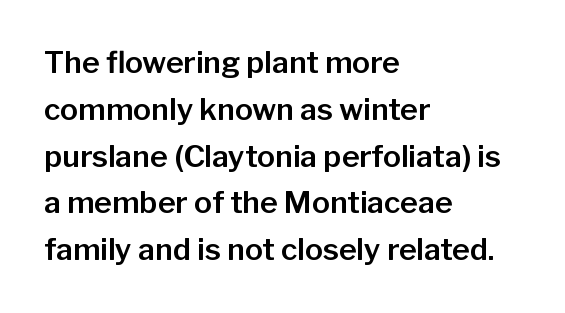
The image shows 30 px sans-serif type, upright; set left-aligned, normal line spacing (1.56x), normal letter spacing, not underlined; low stroke contrast and a medium x-height.
